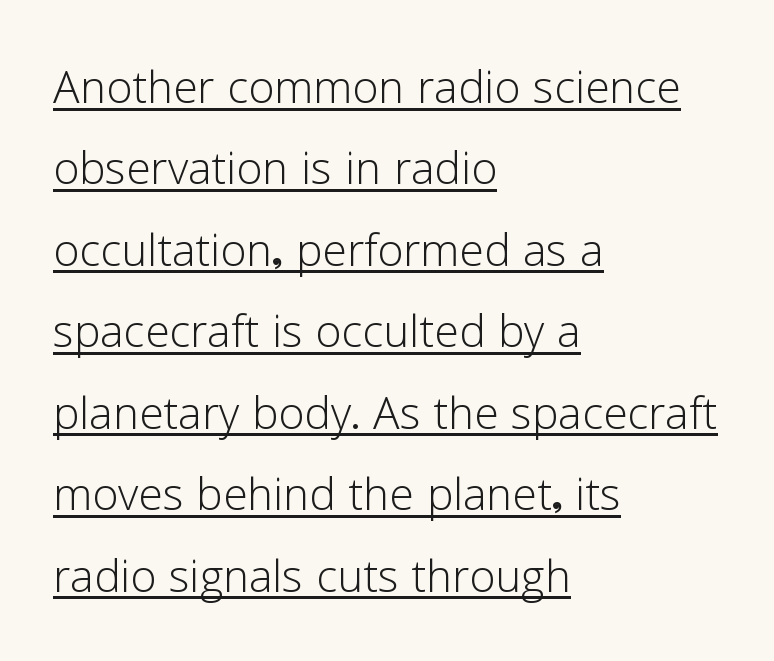
Short note: letters normally spaced. Is there any slant? The stems are plumb. Spacing verdict: proportional, widths tailored to each character. The rag falls on the right side of this text block. No heavy texture on the line: the type isn't bold.
